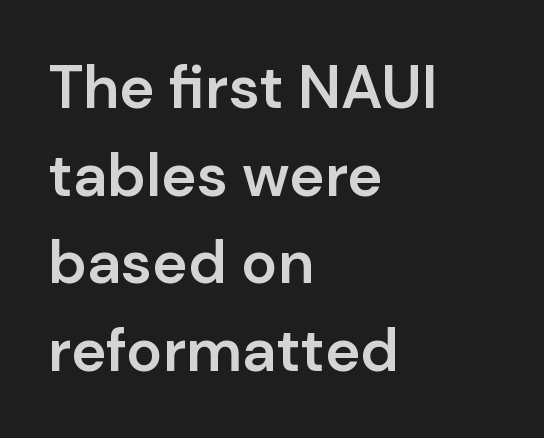
The image shows 60 px semibold sans-serif type, upright; set left-aligned, normal line spacing (1.46x), normal letter spacing, not underlined; low stroke contrast and a medium x-height.
